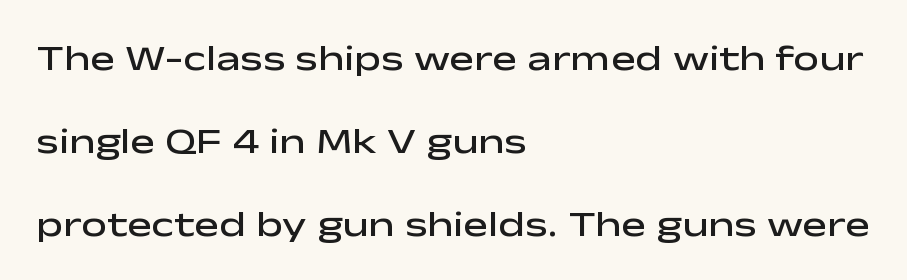
The image shows 37 px semibold, wide sans-serif type, upright; set left-aligned, loose line spacing (2.24x), normal letter spacing, not underlined; low stroke contrast and a medium x-height.
